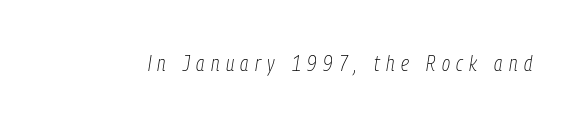
Q: Is the text bold? A: No.
Q: Is the text italic (slanted)? A: Yes, it leans right by about 9 degrees.
Q: Is the text underlined? A: No.
Q: Is the spacing between letters normal or unusually wide? A: Unusually wide.
